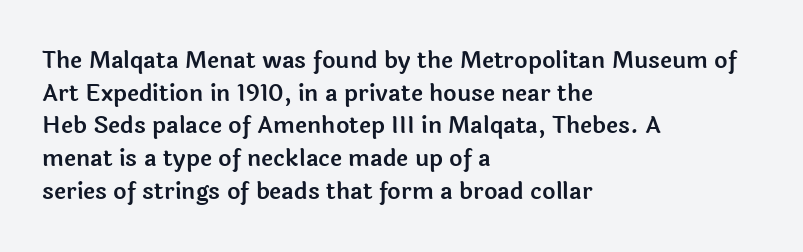
Q: Is the text italic (slanted)? A: No, it is upright.
Q: Is the text underlined? A: No.
Q: How is the paragraph aligned? A: Left-aligned.
Q: Is the spacing between letters normal or unusually wide? A: Normal.
Q: Is the spacing between lines tight, normal or loose? A: Normal.
